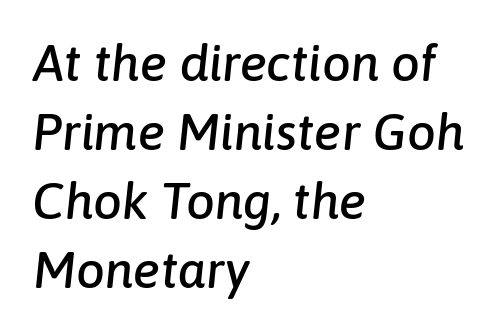
Q: Is the text italic (slanted)? A: Yes, it leans right by about 6 degrees.
Q: Is the text underlined? A: No.
Q: How is the paragraph aligned? A: Left-aligned.
Q: Is the spacing between letters normal or unusually wide? A: Normal.
Q: Is the spacing between lines tight, normal or loose? A: Normal.
Q: Width (condensed, normal, or wide)? A: Normal.
Q: Stroke contrast? A: Low.
Q: x-height? A: Medium.
Q: Monospaced? A: No.
